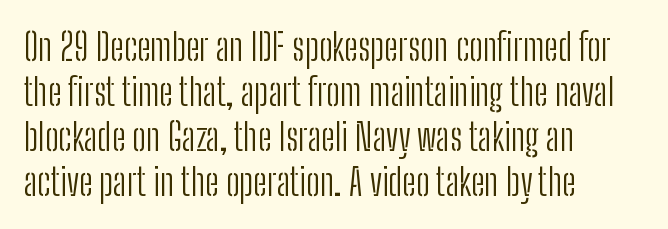
{"serif": "no", "italic": "no", "bold": "no", "weight": "light", "width": "condensed", "stroke_contrast": "low", "x_height": "medium", "monospaced": "no", "underline": "no", "align": "left", "line_spacing_ratio": 1.22, "letter_spacing": "normal", "letter_spacing_em": 0.0, "glyph_px": 37}
